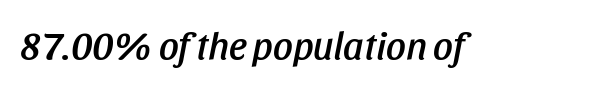
{"italic": "yes", "lean": "right", "slant_degrees": 11, "width": "condensed", "stroke_contrast": "low", "x_height": "large", "monospaced": "no", "underline": "no", "letter_spacing": "normal", "letter_spacing_em": 0.0, "glyph_px": 39}
